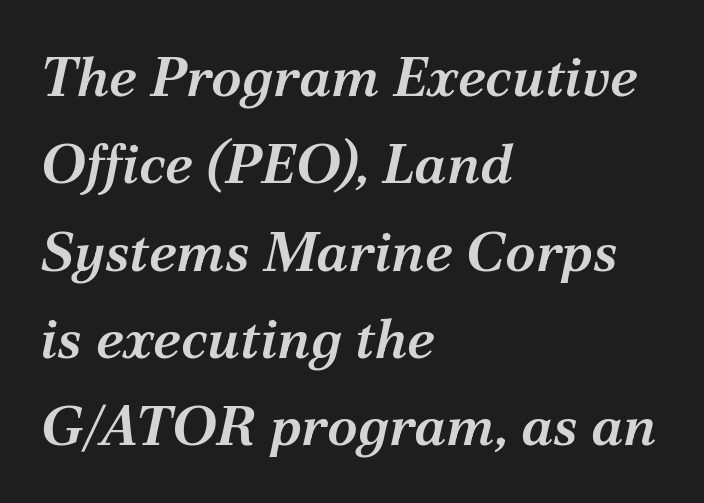
The image shows 56 px semibold serif type, italic (leaning right); set left-aligned, normal line spacing (1.56x), normal letter spacing, not underlined; medium stroke contrast and a medium x-height.
